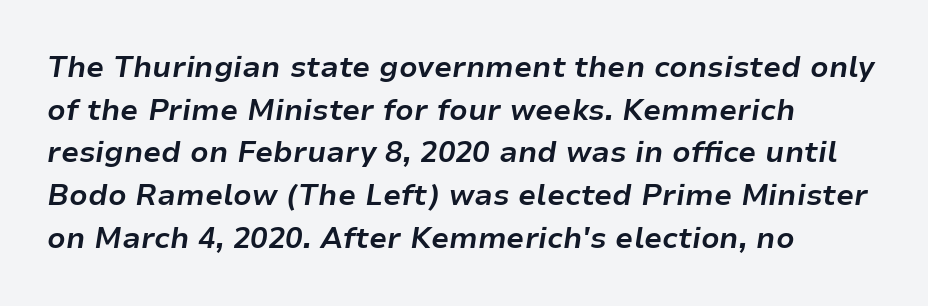
The compositor pushed each line to the left boundary. The characters look thick and weighty, a clear bold. Plain, unruled lines of type. Vertically, the passage feels balanced, rows spaced as you'd expect.
